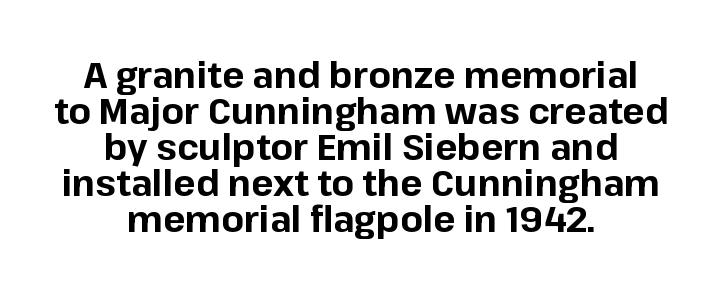
Rows of type sit shoulder to shoulder in the vertical direction. This is heavy type, rendered in bold. Decoration check: the copy has no underline. Examine the stroke ends and you'll find no serifs.
